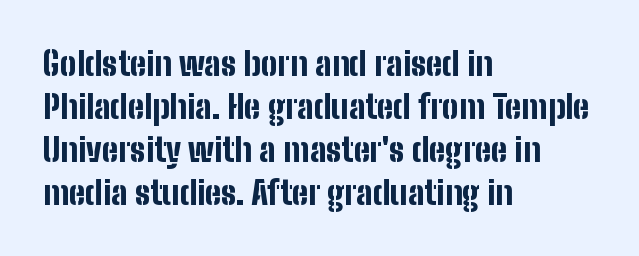
The image shows 33 px bold, condensed sans-serif type, upright; set left-aligned, normal line spacing (1.3x), normal letter spacing, not underlined; low stroke contrast and a medium x-height.
